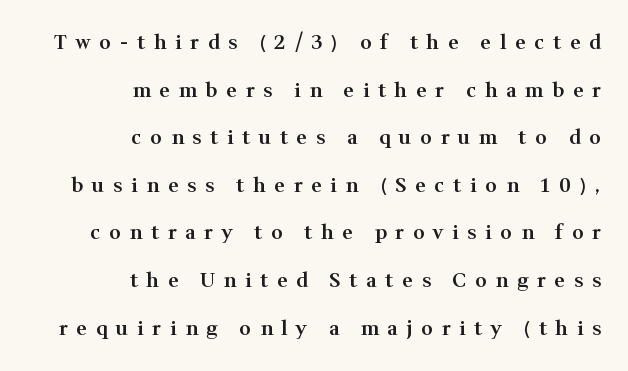
{"italic": "no", "bold": "semi", "underline": "no", "align": "right", "line_spacing": "loose", "line_spacing_ratio": 2.38, "letter_spacing": "wide", "letter_spacing_em": 0.44, "glyph_px": 20}
